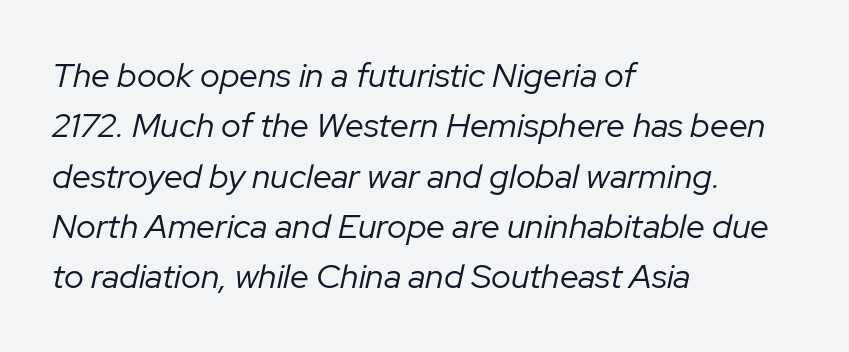
Q: Is the text bold? A: No.
Q: Is the text italic (slanted)? A: Yes, it leans right by about 12 degrees.
Q: Is the text underlined? A: No.
Q: How is the paragraph aligned? A: Left-aligned.
Q: Is the spacing between letters normal or unusually wide? A: Normal.
Q: Is the spacing between lines tight, normal or loose? A: Normal.
Q: Width (condensed, normal, or wide)? A: Normal.
Q: Stroke contrast? A: Low.
Q: x-height? A: Medium.
Q: Monospaced? A: No.
